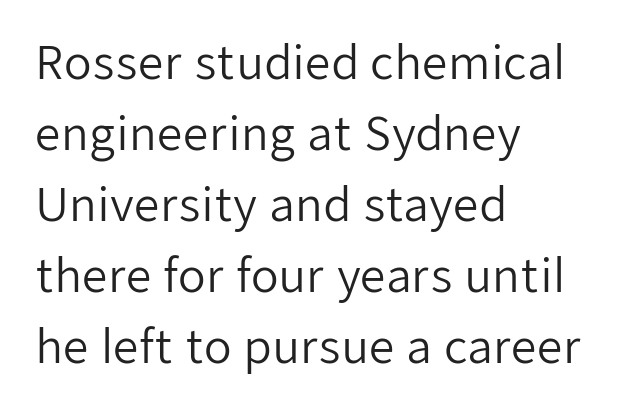
{"serif": "no", "italic": "no", "bold": "no", "weight": "regular", "width": "normal", "stroke_contrast": "low", "x_height": "medium", "monospaced": "no", "underline": "no", "align": "left", "line_spacing": "normal", "line_spacing_ratio": 1.58, "letter_spacing": "normal", "letter_spacing_em": 0.0, "glyph_px": 45}
